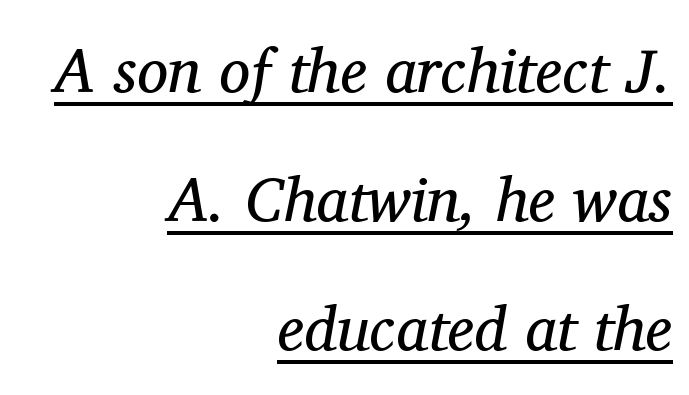
Q: Is the text bold? A: No.
Q: Is the text italic (slanted)? A: Yes, it leans right by about 11 degrees.
Q: Is the typeface a serif or a sans-serif typeface? A: Serif.
Q: Is the text underlined? A: Yes.
Q: How is the paragraph aligned? A: Right-aligned.
Q: Is the spacing between letters normal or unusually wide? A: Normal.
Q: Is the spacing between lines tight, normal or loose? A: Loose.
Q: Width (condensed, normal, or wide)? A: Normal.
Q: Stroke contrast? A: Medium.
Q: x-height? A: Medium.
Q: Monospaced? A: No.
